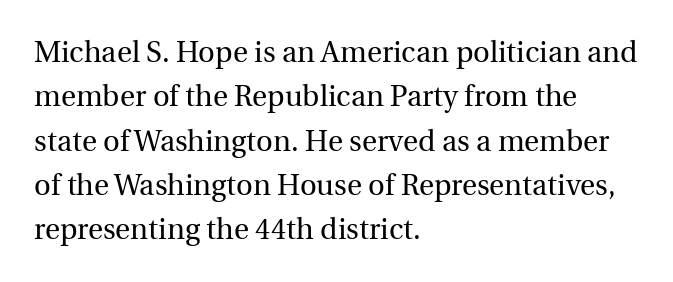
{"serif": "yes", "italic": "no", "bold": "no", "weight": "regular", "width": "normal", "x_height": "medium", "monospaced": "no", "underline": "no", "align": "left", "line_spacing": "normal", "line_spacing_ratio": 1.53, "letter_spacing": "normal", "letter_spacing_em": 0.0, "glyph_px": 29}
